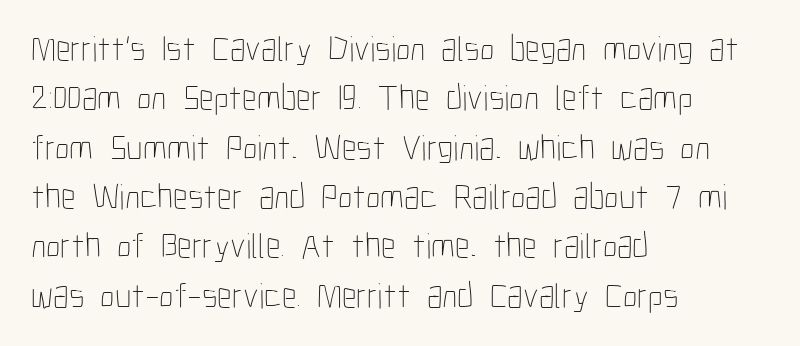
The image shows 36 px thin, condensed type, upright; set left-aligned, normal line spacing (1.37x), normal letter spacing, not underlined; low stroke contrast and a medium x-height.
